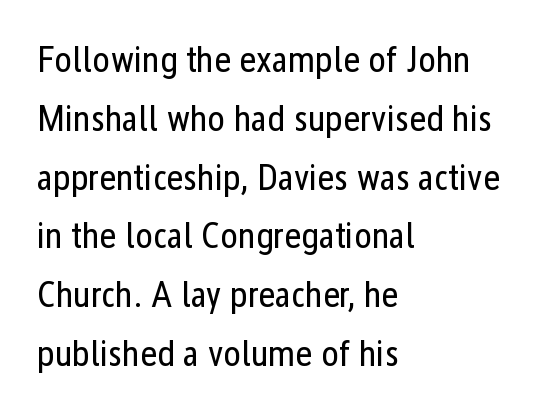
I'd call this a sans setting — the letters go barefoot. The letters sit at their default tracking, neither squeezed nor spread. When letters stand straight like this, we call the style roman or upright. These lines are rendered in a variable-pitch font. Stroke mass is kept to a normal reading level or below.
